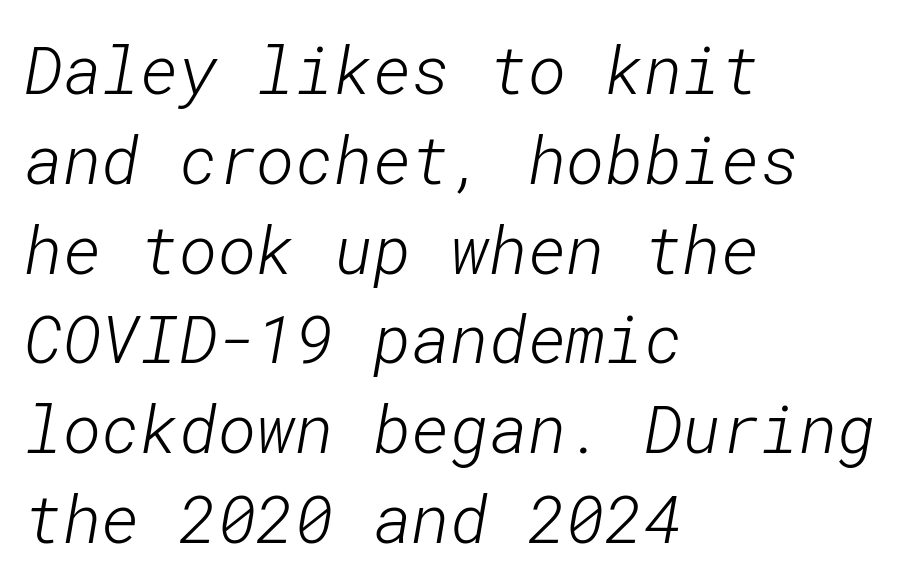
The words here are not underlined. Letter spacing: default. This rendering uses left alignment, leaving the right contour irregular. What kind of face is this? One without serifs — a sans. Honestly, the row spacing looks completely unremarkable.
